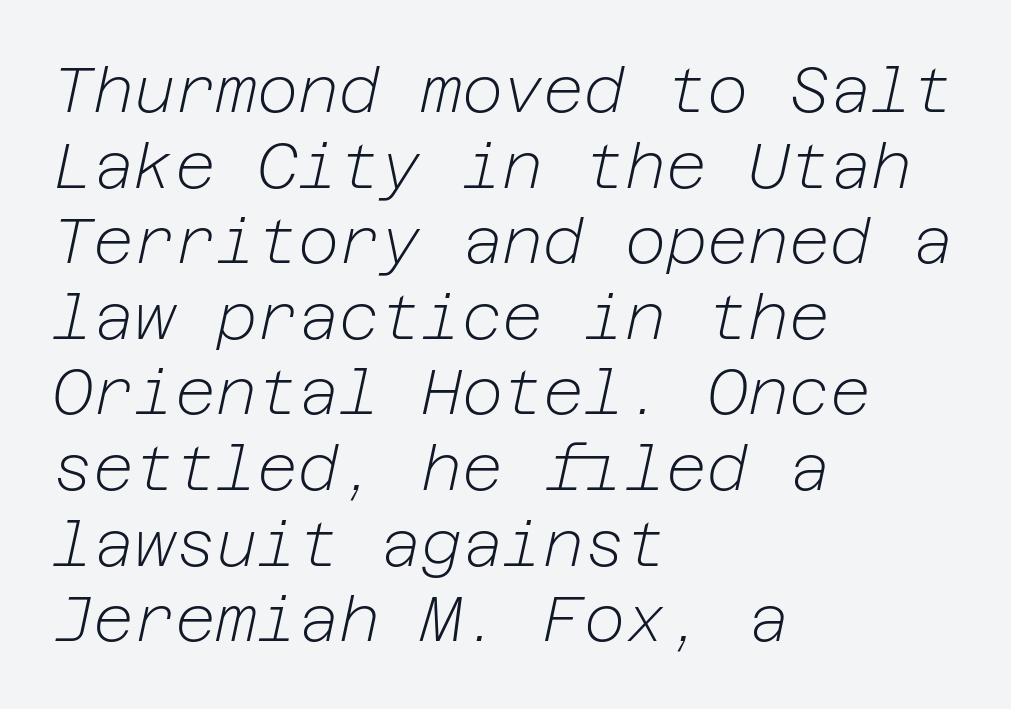
Characters follow at the spacing the type designer built in. You can tell it's italic because the verticals aren't actually vertical. Is the stroke heavy? The answer is a plain regular-or-lighter. Any mark beneath the type? The region is blank. All the whitespace from short lines collects on the right.
